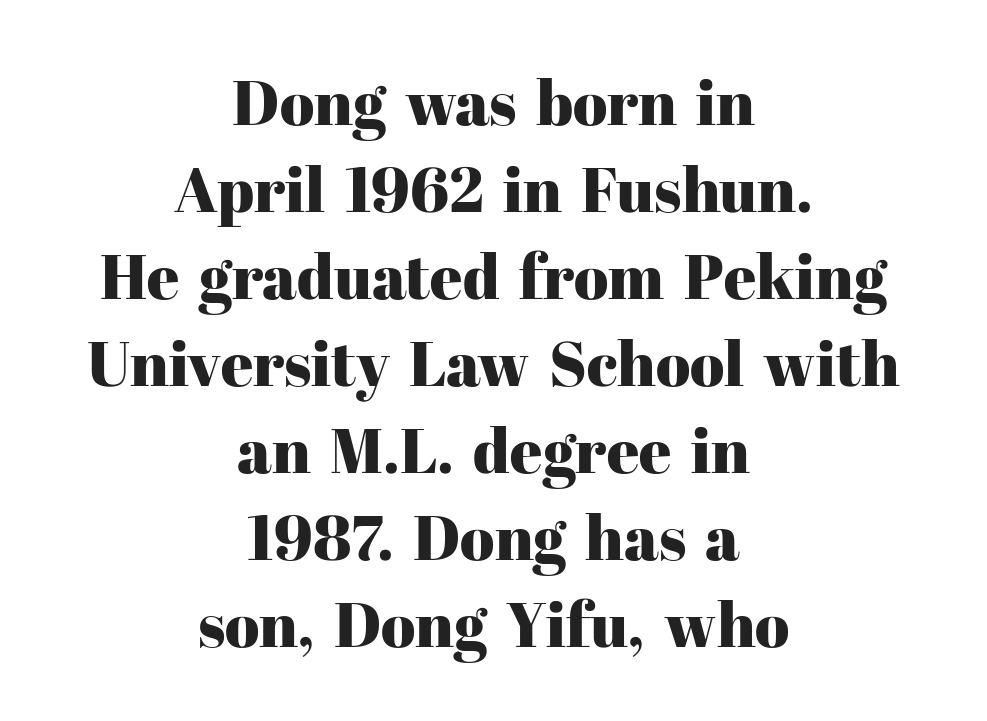
Reading down the column, the eye jumps a familiar distance to each next line. Think of a printed novel: that variable character pitch is what you see here. This rendering employs a face with finishing strokes, i.e., a serif. Every stem runs plumb, perpendicular to the baseline. Alignment: centered. Words appear dense and cohesive because spacing is normal.
